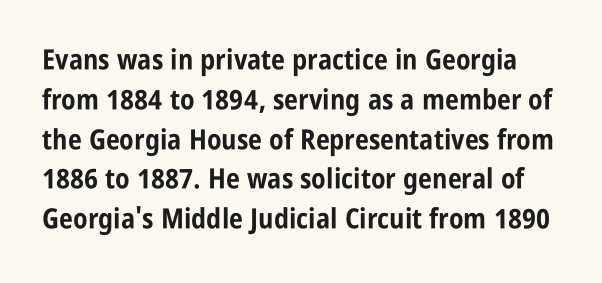
{"serif": "no", "italic": "no", "bold": "yes", "weight": "bold", "width": "condensed", "stroke_contrast": "low", "x_height": "large", "monospaced": "no", "underline": "no", "line_spacing": "normal", "line_spacing_ratio": 1.42, "letter_spacing": "normal", "letter_spacing_em": 0.0, "glyph_px": 28}
